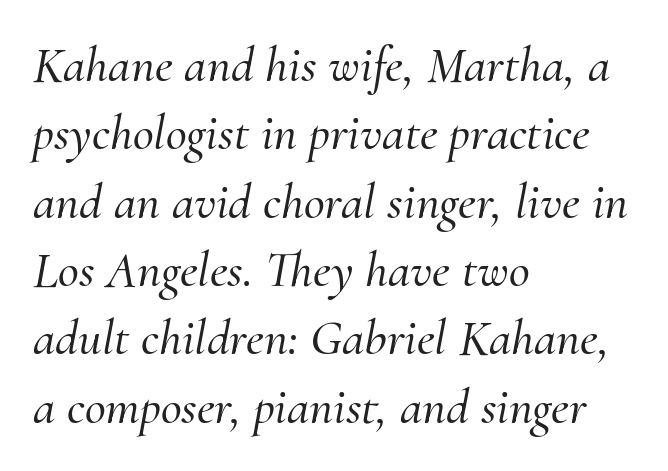
The text was rendered using a seriffed face with decorative stroke endings. Compared with typical paragraphs, the rows here are spaced about the same. Left-aligned paragraph, ragged on the right. Style check: oblique. Beneath every word, the page is bare. The gaps between neighbouring characters are ordinary and unremarkable.
